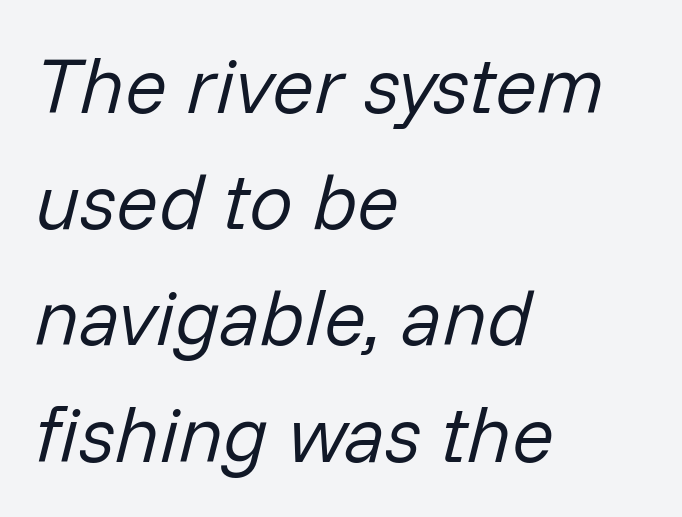
The image shows 78 px regular-weight type, italic (leaning right); set left-aligned, normal line spacing (1.49x), normal letter spacing, not underlined; low stroke contrast and a medium x-height.
